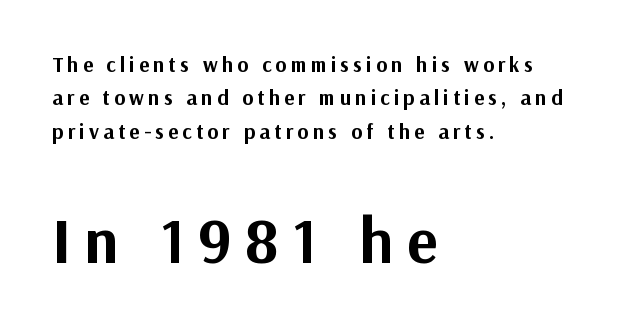
The image shows 64 px bold sans-serif type, upright; set left-aligned, normal line spacing (1.59x), unusually wide letter spacing (+0.2 em), not underlined; the second (bottom) block is 3.05x larger; medium stroke contrast and a medium x-height.
